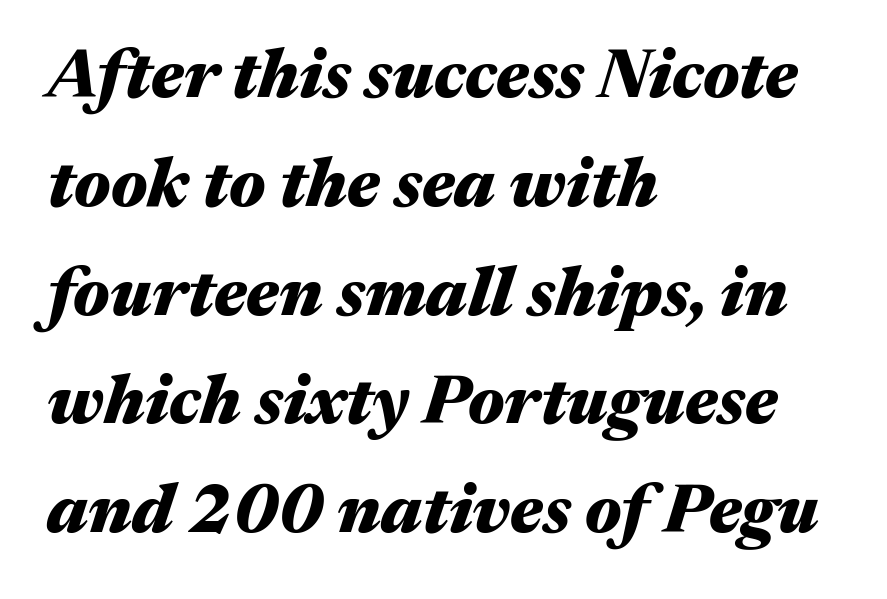
Q: Is the text bold? A: Yes.
Q: Is the text italic (slanted)? A: Yes, it leans right by about 17 degrees.
Q: Is the text underlined? A: No.
Q: How is the paragraph aligned? A: Left-aligned.
Q: Is the spacing between letters normal or unusually wide? A: Normal.
Q: Is the spacing between lines tight, normal or loose? A: Normal.
Q: Width (condensed, normal, or wide)? A: Wide.
Q: Stroke contrast? A: Medium.
Q: x-height? A: Medium.
Q: Monospaced? A: No.
